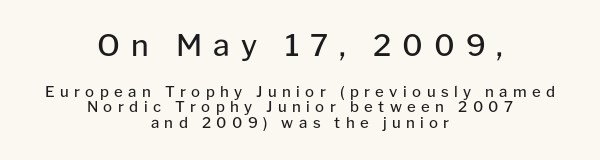
The image shows 30 px regular-weight sans-serif type, upright; set centered, tight line spacing (1.03x), unusually wide letter spacing (+0.36 em), not underlined; the first (top) block is 2.0x larger; low stroke contrast and a medium x-height.
